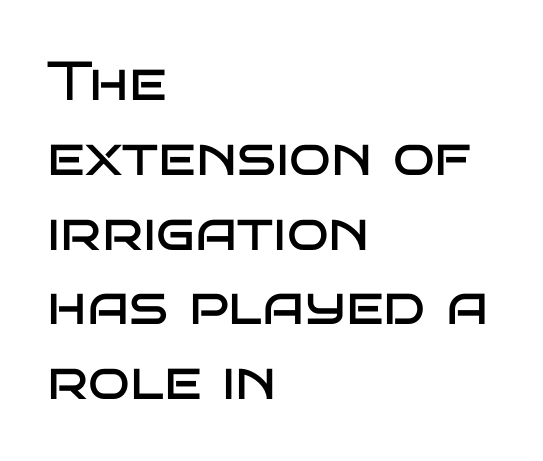
{"serif": "no", "italic": "no", "bold": "no", "weight": "regular", "width": "wide", "stroke_contrast": "low", "x_height": "large", "monospaced": "no", "underline": "no", "align": "left", "line_spacing": "normal", "line_spacing_ratio": 1.36, "letter_spacing": "normal", "letter_spacing_em": 0.0, "glyph_px": 55}
